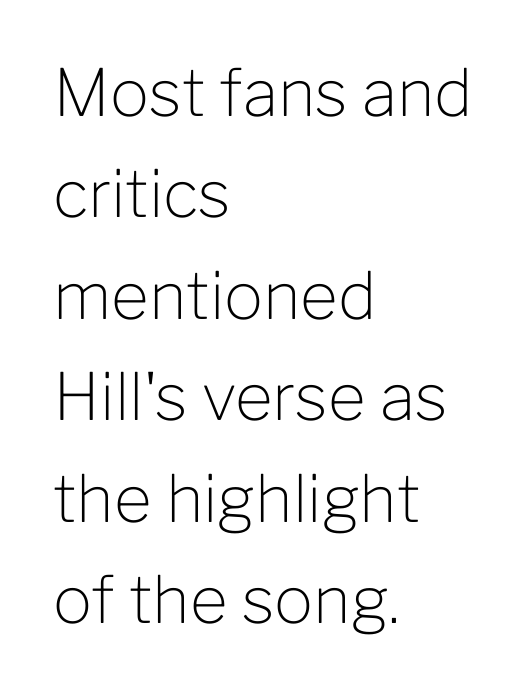
Q: Is the text bold? A: No.
Q: Is the text italic (slanted)? A: No, it is upright.
Q: Is the typeface a serif or a sans-serif typeface? A: Sans-serif.
Q: Is the text underlined? A: No.
Q: How is the paragraph aligned? A: Left-aligned.
Q: Is the spacing between letters normal or unusually wide? A: Normal.
Q: Is the spacing between lines tight, normal or loose? A: Normal.
Q: Width (condensed, normal, or wide)? A: Normal.
Q: Stroke contrast? A: Low.
Q: x-height? A: Medium.
Q: Monospaced? A: No.
